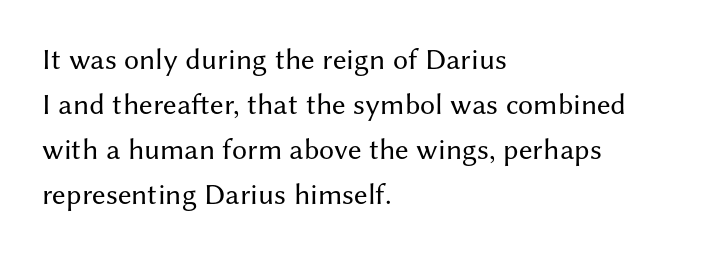
Q: Is the text bold? A: No.
Q: Is the text italic (slanted)? A: No, it is upright.
Q: Is the typeface a serif or a sans-serif typeface? A: Sans-serif.
Q: Is the text underlined? A: No.
Q: How is the paragraph aligned? A: Left-aligned.
Q: Is the spacing between letters normal or unusually wide? A: Normal.
Q: Is the spacing between lines tight, normal or loose? A: Normal.
Q: Width (condensed, normal, or wide)? A: Normal.
Q: Stroke contrast? A: Medium.
Q: x-height? A: Medium.
Q: Monospaced? A: No.
